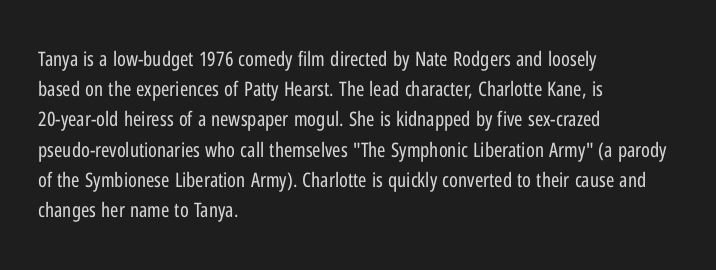
The image shows 20 px text type, upright; set left-aligned, normal line spacing (1.51x), normal letter spacing, not underlined.
